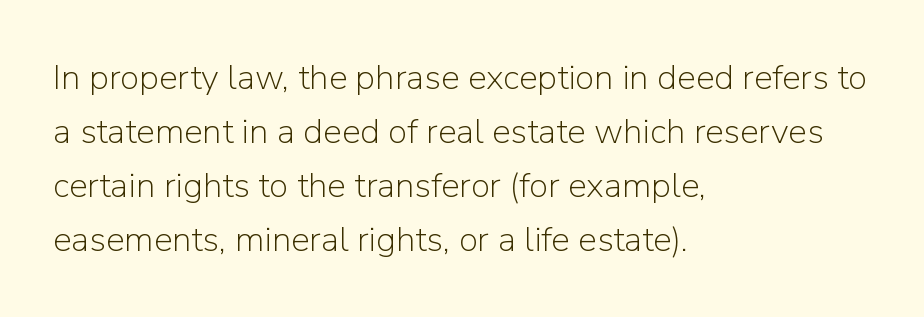
The image shows 35 px light sans-serif type, upright; set left-aligned, normal line spacing (1.54x), normal letter spacing, not underlined; low stroke contrast and a medium x-height.
